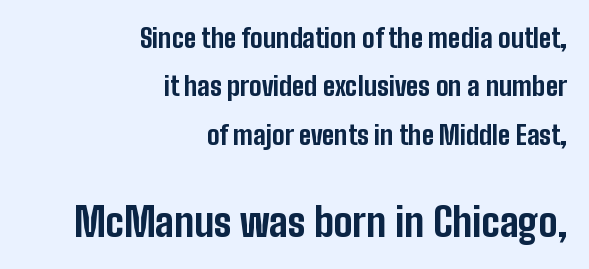
Q: Is the text bold? A: Yes.
Q: Is the text italic (slanted)? A: No, it is upright.
Q: Is the typeface a serif or a sans-serif typeface? A: Sans-serif.
Q: Is the text underlined? A: No.
Q: How is the paragraph aligned? A: Right-aligned.
Q: Is the spacing between letters normal or unusually wide? A: Normal.
Q: Which block of text is set in a larger size, the first (top) or the second (bottom)? A: The second (bottom) one.
Q: Width (condensed, normal, or wide)? A: Condensed.
Q: Stroke contrast? A: Low.
Q: x-height? A: Medium.
Q: Monospaced? A: No.
